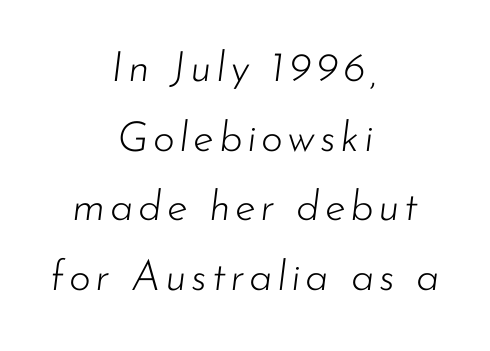
Q: Is the text bold? A: No.
Q: Is the text italic (slanted)? A: Yes, it leans right by about 7 degrees.
Q: Is the text underlined? A: No.
Q: How is the paragraph aligned? A: Centered.
Q: Is the spacing between lines tight, normal or loose? A: Normal.
Q: Width (condensed, normal, or wide)? A: Normal.
Q: Stroke contrast? A: Low.
Q: x-height? A: Small.
Q: Monospaced? A: No.
